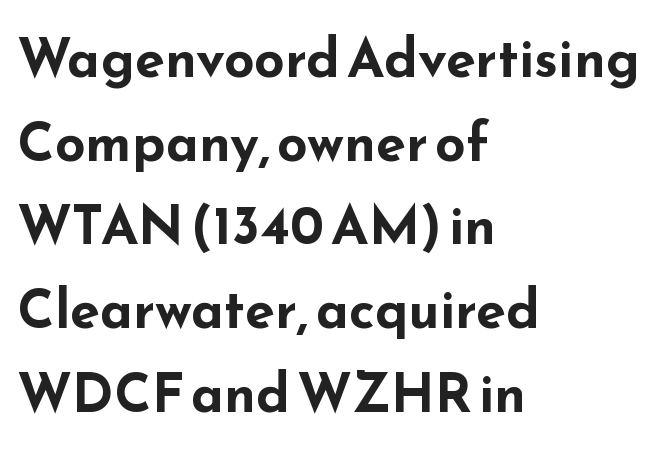
No italicization has been applied; the sample stays upright. Short note: letters normally spaced. This is sans-serif lettering, the kind often seen on screens and signage. How would I describe the line gaps? Plain and ordinary. Character widths vary here, with narrow letters taking less room than wide ones.
